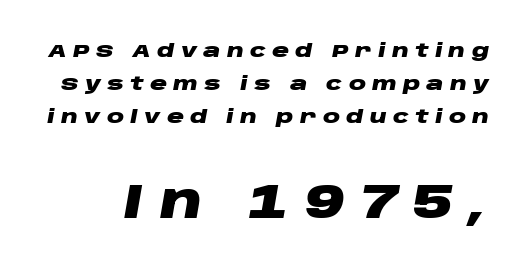
Emphasis-style slanted type is in use. Size hierarchy here favors the trailing block over the leading one. Character widths vary here, with narrow letters taking less room than wide ones. Does extra space separate the letters? Yes, quite a lot of it. Each row of text sits above clean, open space. Weight: bold.
